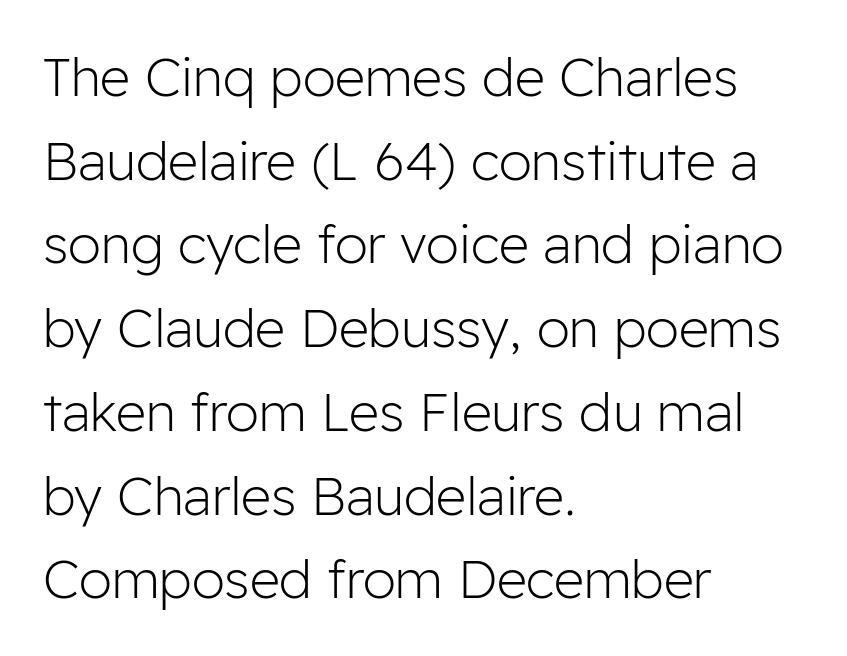
Q: Is the text bold? A: No.
Q: Is the text italic (slanted)? A: No, it is upright.
Q: Is the typeface a serif or a sans-serif typeface? A: Sans-serif.
Q: Is the text underlined? A: No.
Q: How is the paragraph aligned? A: Left-aligned.
Q: Is the spacing between letters normal or unusually wide? A: Normal.
Q: Is the spacing between lines tight, normal or loose? A: Normal.
Q: Width (condensed, normal, or wide)? A: Normal.
Q: Stroke contrast? A: Low.
Q: x-height? A: Medium.
Q: Monospaced? A: No.
